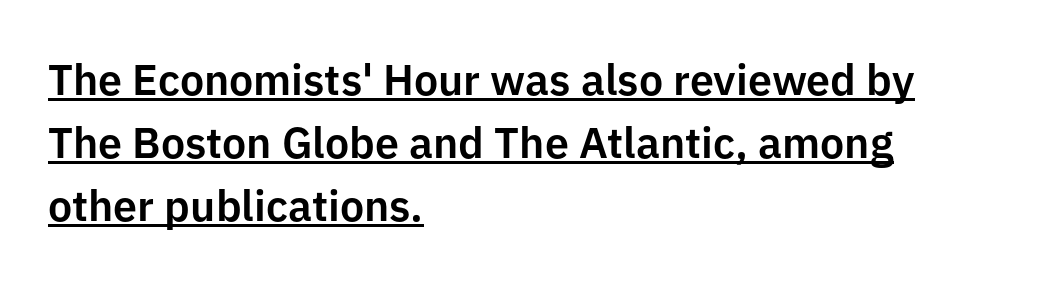
Q: Is the text italic (slanted)? A: No, it is upright.
Q: Is the typeface a serif or a sans-serif typeface? A: Sans-serif.
Q: Is the text underlined? A: Yes.
Q: How is the paragraph aligned? A: Left-aligned.
Q: Is the spacing between letters normal or unusually wide? A: Normal.
Q: Is the spacing between lines tight, normal or loose? A: Normal.
Q: Width (condensed, normal, or wide)? A: Normal.
Q: Stroke contrast? A: Low.
Q: x-height? A: Medium.
Q: Monospaced? A: No.
